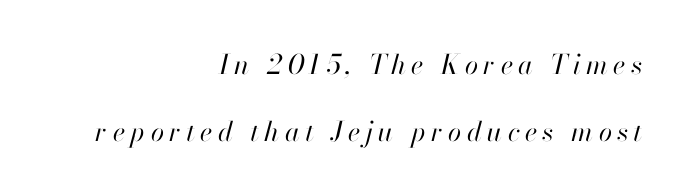
Rows of type keep a wide berth in the vertical direction. Descender tails drop into unmarked territory. Slant detected: the letters are inclined. There is plenty of visible air inserted between adjacent glyphs.
